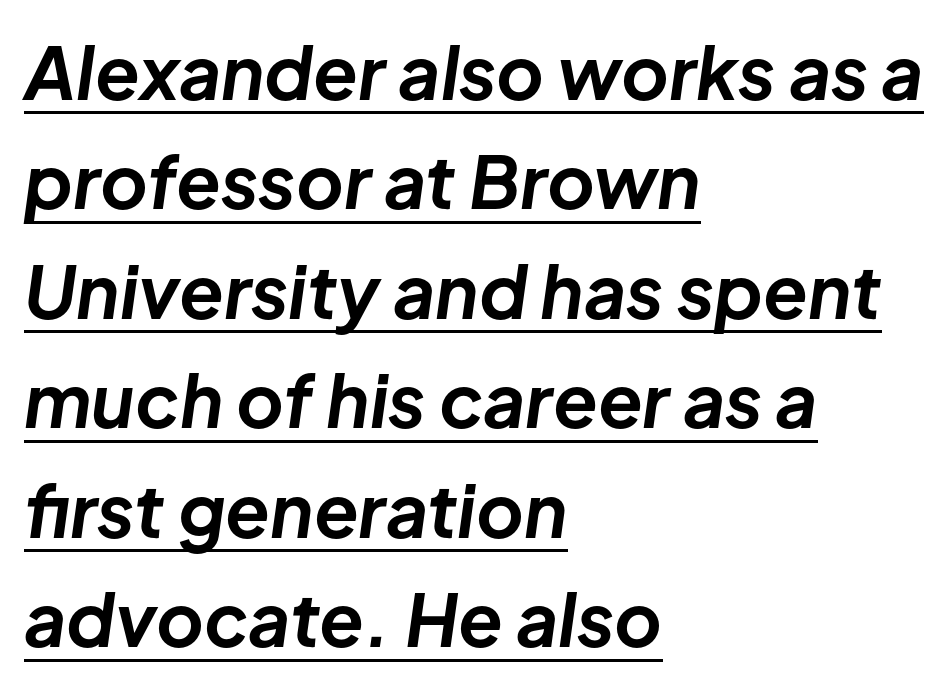
Q: Is the text bold? A: Yes.
Q: Is the text italic (slanted)? A: Yes, it leans right by about 8 degrees.
Q: Is the text underlined? A: Yes.
Q: How is the paragraph aligned? A: Left-aligned.
Q: Is the spacing between letters normal or unusually wide? A: Normal.
Q: Is the spacing between lines tight, normal or loose? A: Normal.
Q: Width (condensed, normal, or wide)? A: Normal.
Q: Stroke contrast? A: Low.
Q: x-height? A: Medium.
Q: Monospaced? A: No.
